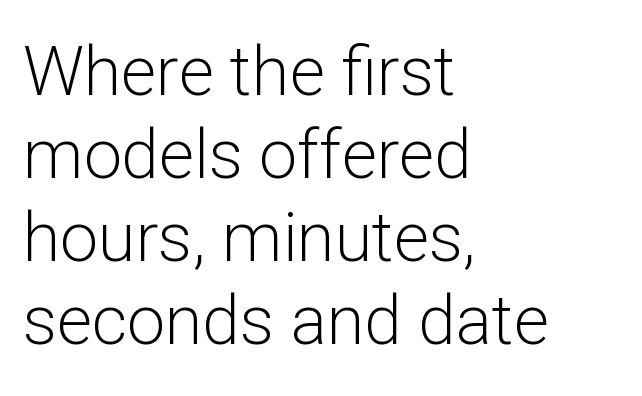
You could not count columns in this text — the font is proportionally spaced. Type without underlining. How are the letters spaced? Ordinarily, with no added tracking. Each line starts at the same left margin while the right side varies. Nothing sits at the stroke ends, so this counts as sans-serif. You can tell it's not italic because the verticals are truly vertical.
